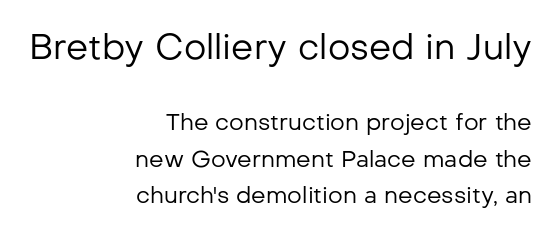
{"serif": "no", "italic": "no", "bold": "no", "weight": "regular", "width": "normal", "stroke_contrast": "low", "x_height": "medium", "monospaced": "no", "underline": "no", "align": "right", "line_spacing": "normal", "line_spacing_ratio": 1.58, "letter_spacing": "normal", "letter_spacing_em": 0.0, "larger_block": "first", "size_ratio": 1.52, "glyph_px": 35}
